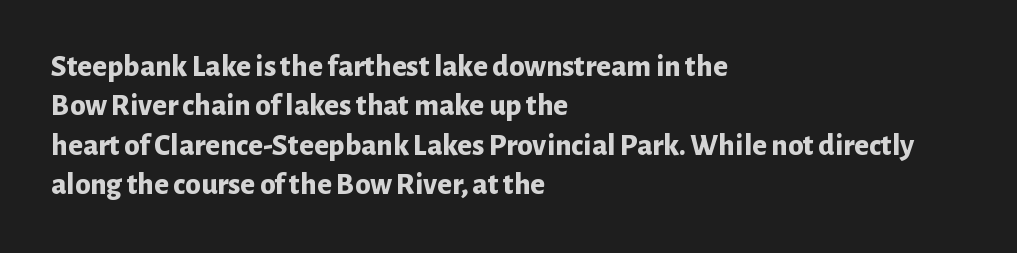
{"serif": "no", "italic": "no", "bold": "yes", "weight": "bold", "width": "normal", "stroke_contrast": "low", "x_height": "medium", "monospaced": "no", "underline": "no", "align": "left", "line_spacing": "normal", "line_spacing_ratio": 1.27, "letter_spacing": "normal", "letter_spacing_em": 0.0, "glyph_px": 31}
